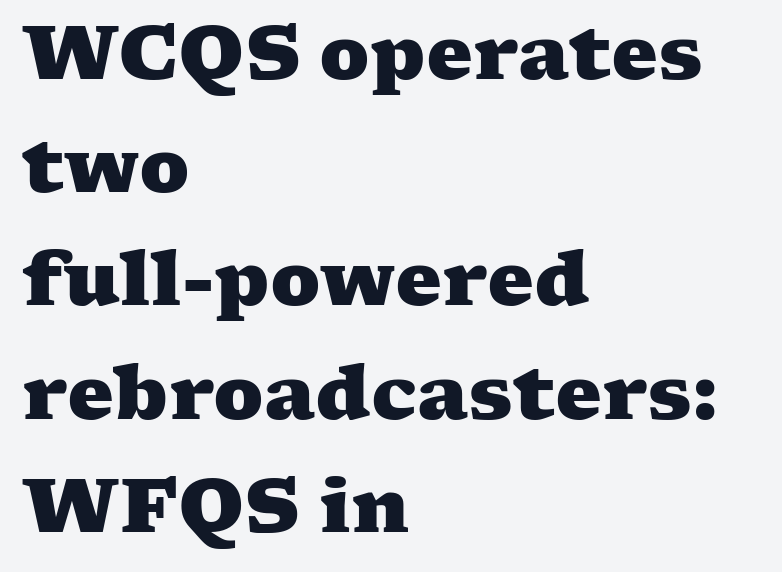
{"serif": "yes", "bold": "yes", "weight": "heavy", "width": "wide", "stroke_contrast": "medium", "x_height": "medium", "monospaced": "no", "underline": "no", "align": "left", "line_spacing": "normal", "line_spacing_ratio": 1.53, "letter_spacing": "normal", "letter_spacing_em": 0.0, "glyph_px": 74}
